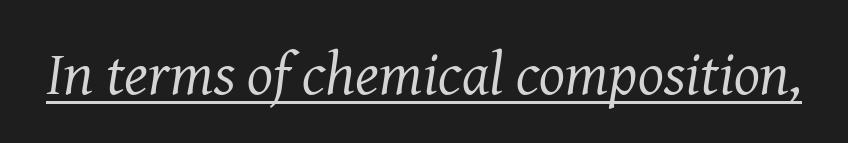
{"serif": "yes", "italic": "yes", "lean": "right", "slant_degrees": 8, "bold": "no", "weight": "regular", "width": "normal", "stroke_contrast": "medium", "x_height": "medium", "monospaced": "no", "underline": "yes", "letter_spacing": "normal", "letter_spacing_em": 0.0, "glyph_px": 61}
